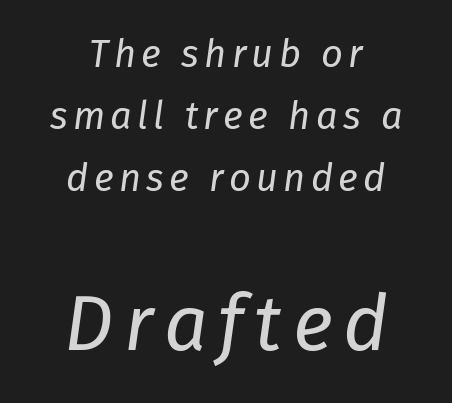
{"italic": "yes", "lean": "right", "slant_degrees": 8, "bold": "no", "weight": "regular", "width": "normal", "stroke_contrast": "low", "x_height": "medium", "monospaced": "no", "underline": "no", "align": "center", "line_spacing": "normal", "line_spacing_ratio": 1.63, "larger_block": "second", "size_ratio": 2.03, "glyph_px": 77}
